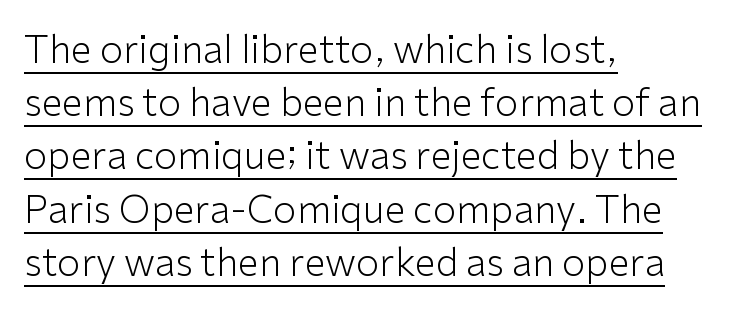
The image shows 38 px light sans-serif type, upright; set left-aligned, normal line spacing (1.4x), normal letter spacing, underlined; low stroke contrast and a medium x-height.
